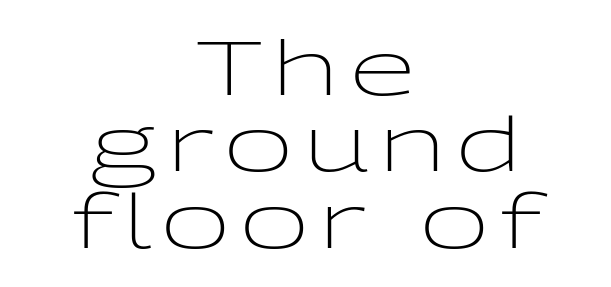
Cramped leading. The words here are not underlined. Unbolded letterforms with no extra heft. The specimen reads as upright at a glance. The passage shown is typed in a proportional face where columns would drift.
